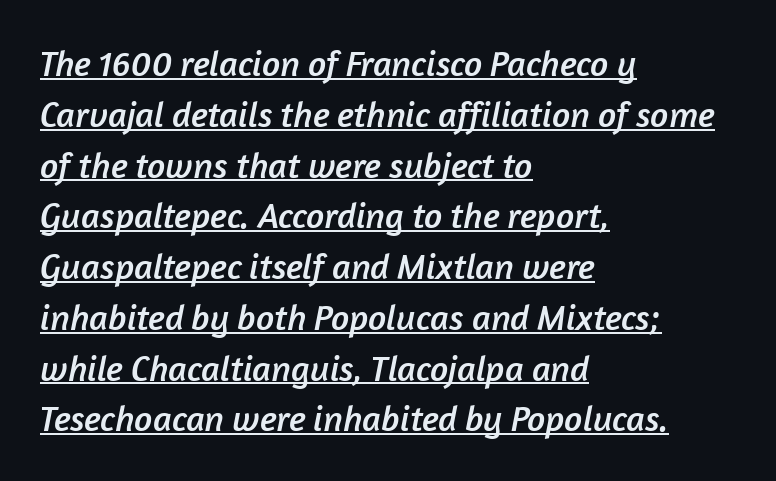
The image shows 36 px sans-serif type; set left-aligned, normal line spacing (1.41x), normal letter spacing, underlined; low stroke contrast and a medium x-height.
